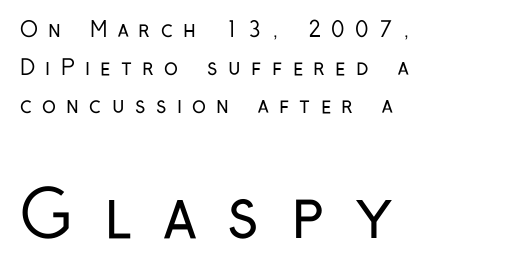
Q: Is the text bold? A: No.
Q: Is the text italic (slanted)? A: No, it is upright.
Q: Is the typeface a serif or a sans-serif typeface? A: Sans-serif.
Q: Is the text underlined? A: No.
Q: How is the paragraph aligned? A: Left-aligned.
Q: Is the spacing between letters normal or unusually wide? A: Unusually wide.
Q: Which block of text is set in a larger size, the first (top) or the second (bottom)? A: The second (bottom) one.
Q: Width (condensed, normal, or wide)? A: Condensed.
Q: Stroke contrast? A: Low.
Q: x-height? A: Medium.
Q: Monospaced? A: No.
